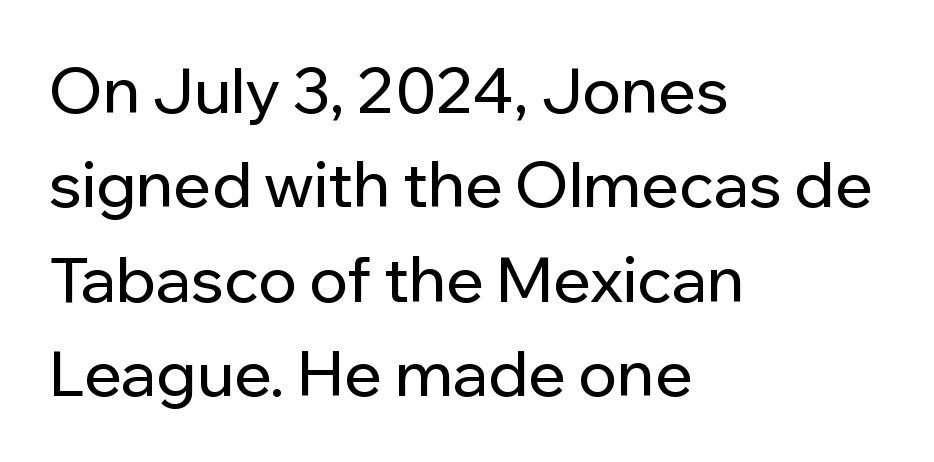
The image shows 63 px sans-serif type, upright; set left-aligned, normal line spacing (1.5x), normal letter spacing, not underlined; low stroke contrast and a medium x-height.
